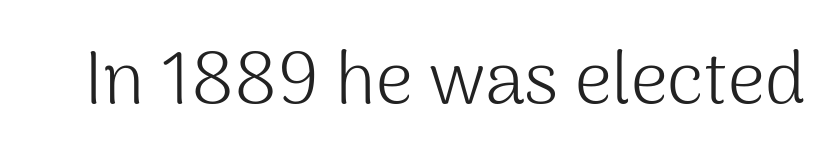
The image shows 73 px light sans-serif type, upright; set normal letter spacing, not underlined; medium stroke contrast and a medium x-height.
